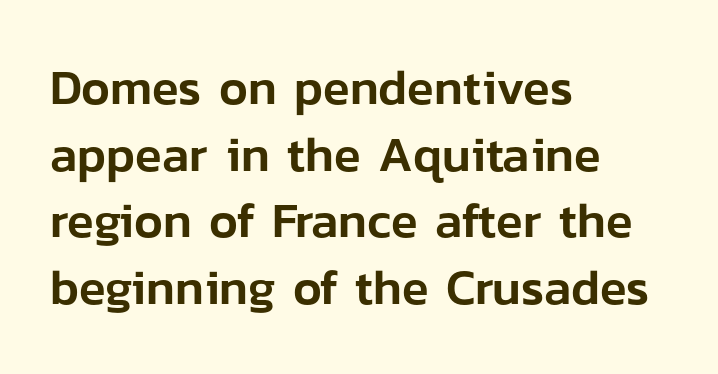
{"serif": "no", "italic": "no", "width": "normal", "stroke_contrast": "low", "x_height": "medium", "monospaced": "no", "underline": "no", "align": "left", "line_spacing": "normal", "line_spacing_ratio": 1.36, "letter_spacing": "normal", "letter_spacing_em": 0.0, "glyph_px": 49}
